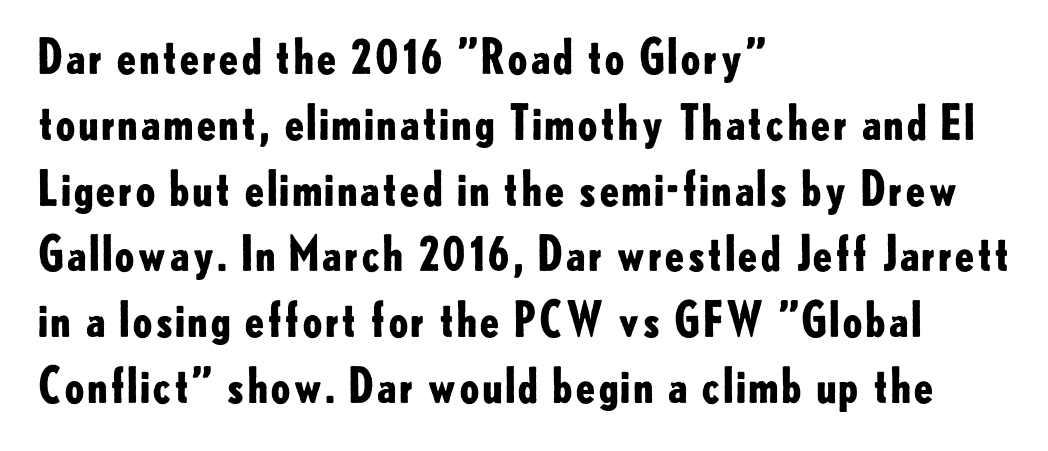
{"serif": "no", "italic": "no", "bold": "yes", "weight": "bold", "width": "normal", "stroke_contrast": "low", "x_height": "small", "monospaced": "no", "underline": "no", "align": "left", "line_spacing": "normal", "line_spacing_ratio": 1.4, "letter_spacing": "normal", "letter_spacing_em": 0.0, "glyph_px": 47}
